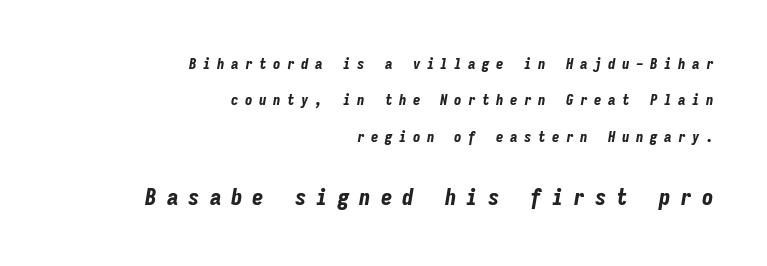
Loosely led — the rows are spread out. Summary of weight: heavy, a full bold. Is the letter spacing exaggerated? Yes — the characters are pushed far apart. Small over large — that's the arrangement of the two blocks here. Short and long lines alike share a common ending point at right.
